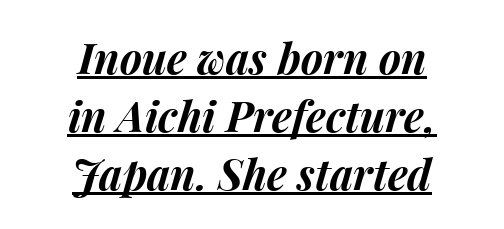
The image shows 42 px bold type, italic (leaning right); set centered, normal line spacing (1.38x), normal letter spacing, underlined; medium stroke contrast and a medium x-height.
